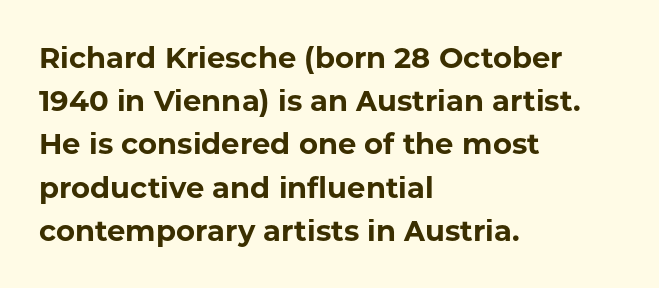
A bare baseline throughout the passage. A typesetter would mark this as roman, not italic. Note the varied advance widths — an 'i' is clearly narrower than an 'm'. Successive baselines arrive at the customary interval. The rendering shows plain stroke endings on the letterforms — a sans-serif design.
